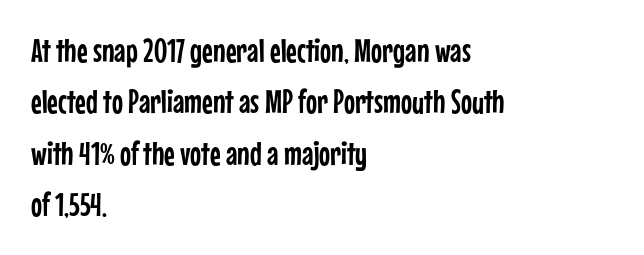
Q: Is the text italic (slanted)? A: No, it is upright.
Q: Is the typeface a serif or a sans-serif typeface? A: Sans-serif.
Q: Is the text underlined? A: No.
Q: How is the paragraph aligned? A: Left-aligned.
Q: Is the spacing between letters normal or unusually wide? A: Normal.
Q: Is the spacing between lines tight, normal or loose? A: Normal.
Q: Width (condensed, normal, or wide)? A: Condensed.
Q: Stroke contrast? A: Low.
Q: x-height? A: Medium.
Q: Monospaced? A: No.
